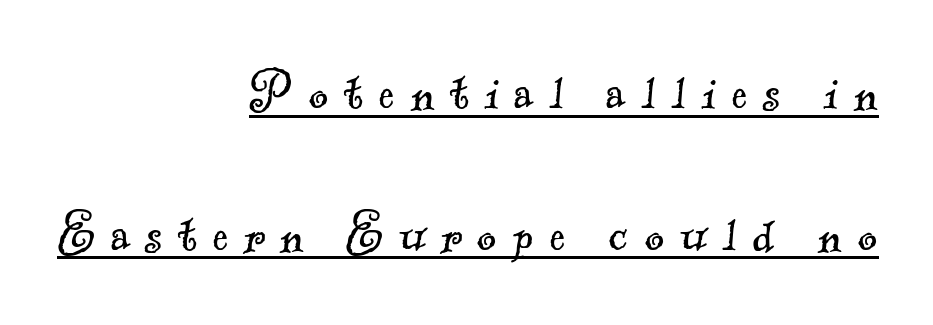
The passage shown stacks its lines with a broad gap. Do the characters align in a grid? No, the font is proportional. Each stroke keeps to a modest, everyday thickness or less. Short note: letters widely spaced. Little horizontal feet cap the strokes, marking this as serif type. Underlined type.
